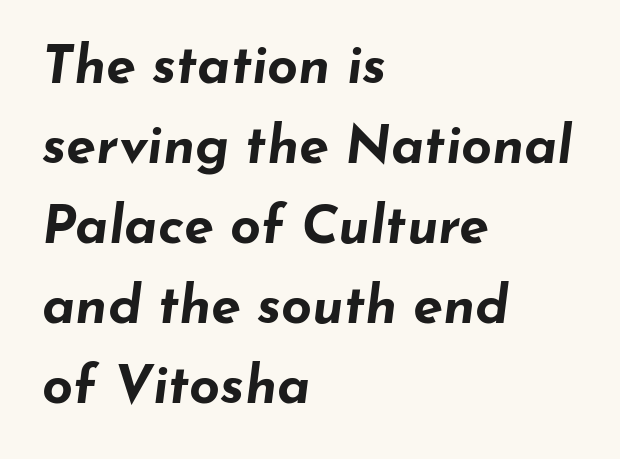
{"italic": "yes", "lean": "right", "slant_degrees": 7, "bold": "yes", "weight": "bold", "width": "wide", "stroke_contrast": "low", "x_height": "small", "monospaced": "no", "underline": "no", "align": "left", "line_spacing": "normal", "line_spacing_ratio": 1.48, "letter_spacing": "normal", "letter_spacing_em": 0.0, "glyph_px": 54}
